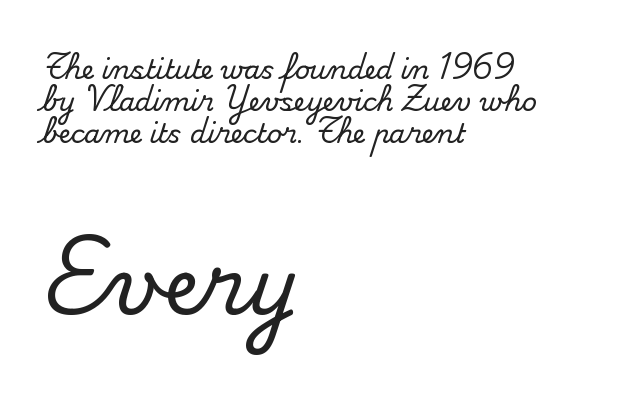
{"width": "normal", "stroke_contrast": "medium", "x_height": "small", "monospaced": "no", "underline": "no", "align": "left", "line_spacing_ratio": 1.24, "letter_spacing": "normal", "letter_spacing_em": 0.0, "larger_block": "second", "size_ratio": 3.04, "glyph_px": 79}
